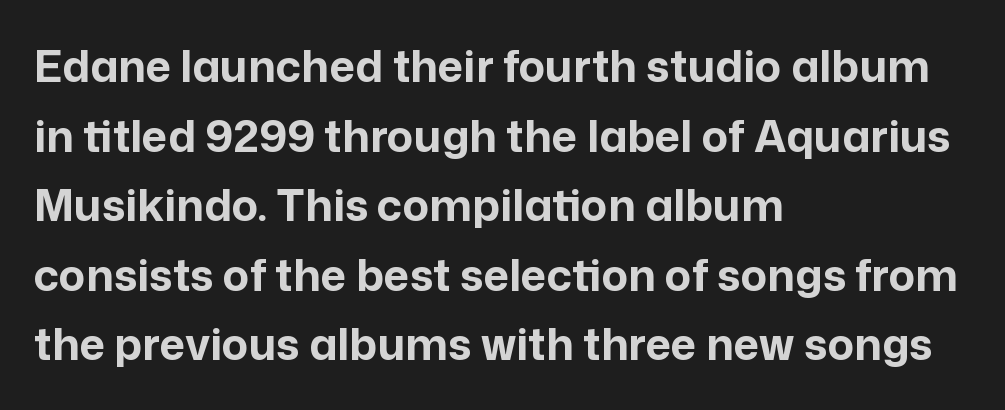
Underlining? Definitely not there. Typographic density is high because the face is bold. Looks like regular typesetting: each glyph gets only the width it needs. The lines sit at an ordinary, default distance from one another. The typography opts for an upright posture over an oblique one.
